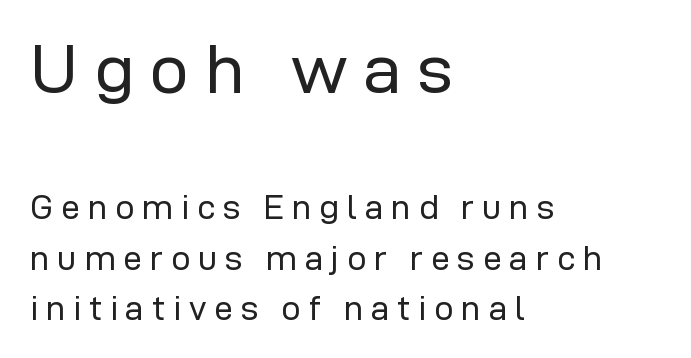
The image shows 69 px regular-weight sans-serif type, upright; set left-aligned, normal line spacing (1.49x), unusually wide letter spacing (+0.23 em), not underlined; the first (top) block is 2.03x larger; low stroke contrast and a medium x-height.
